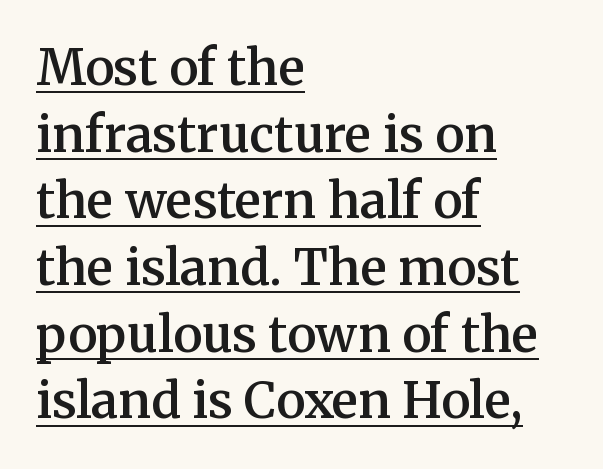
Q: Is the text bold? A: Semi-bold.
Q: Is the text italic (slanted)? A: No, it is upright.
Q: Is the typeface a serif or a sans-serif typeface? A: Serif.
Q: Is the text underlined? A: Yes.
Q: How is the paragraph aligned? A: Left-aligned.
Q: Is the spacing between letters normal or unusually wide? A: Normal.
Q: Is the spacing between lines tight, normal or loose? A: Normal.
Q: Width (condensed, normal, or wide)? A: Normal.
Q: Stroke contrast? A: Medium.
Q: x-height? A: Medium.
Q: Monospaced? A: No.
